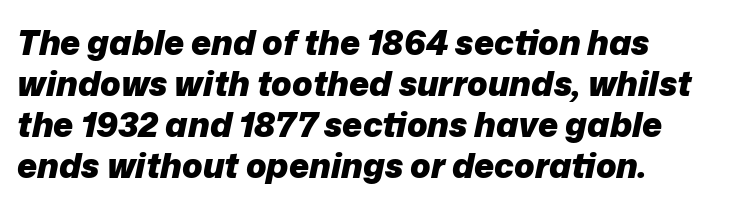
Q: Is the text bold? A: Yes.
Q: Is the text italic (slanted)? A: Yes, it leans right by about 12 degrees.
Q: Is the text underlined? A: No.
Q: How is the paragraph aligned? A: Left-aligned.
Q: Is the spacing between letters normal or unusually wide? A: Normal.
Q: Width (condensed, normal, or wide)? A: Normal.
Q: Stroke contrast? A: Low.
Q: x-height? A: Medium.
Q: Monospaced? A: No.
